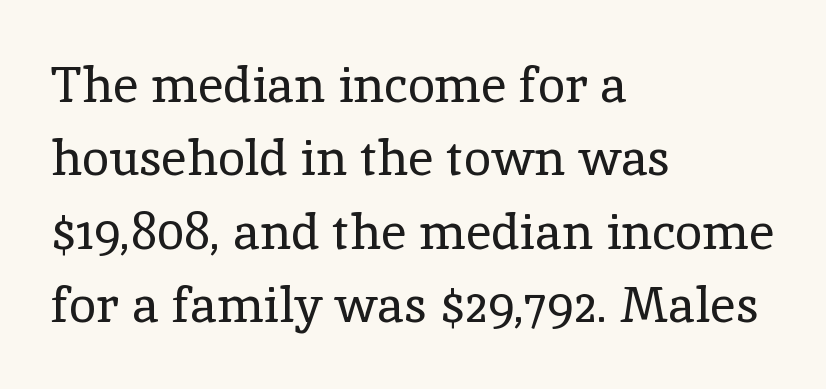
Q: Is the text bold? A: No.
Q: Is the text italic (slanted)? A: No, it is upright.
Q: Is the typeface a serif or a sans-serif typeface? A: Serif.
Q: Is the text underlined? A: No.
Q: How is the paragraph aligned? A: Left-aligned.
Q: Is the spacing between letters normal or unusually wide? A: Normal.
Q: Is the spacing between lines tight, normal or loose? A: Normal.
Q: Width (condensed, normal, or wide)? A: Normal.
Q: x-height? A: Medium.
Q: Monospaced? A: No.
